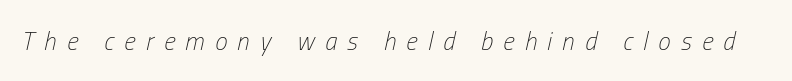
{"italic": "yes", "lean": "right", "slant_degrees": 13, "bold": "no", "underline": "no", "letter_spacing": "wide", "letter_spacing_em": 0.41, "glyph_px": 25}
